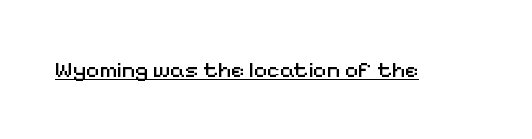
The image shows 23 px text type, upright; set normal letter spacing, underlined.
